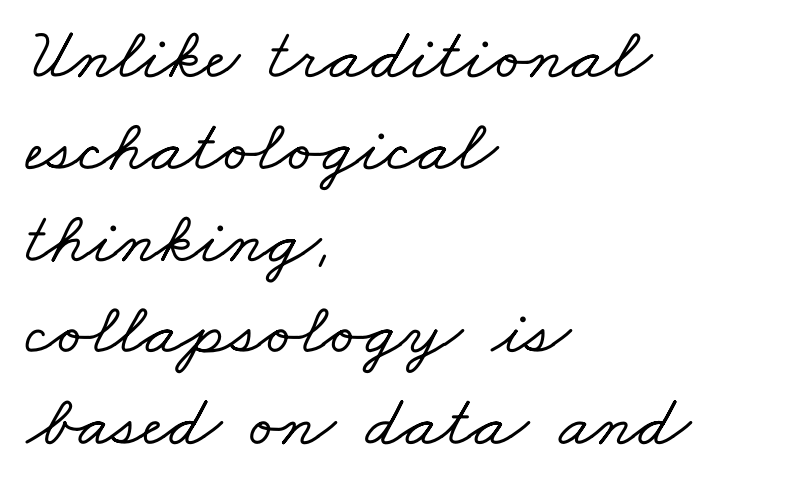
The image shows 74 px wide serif type; set left-aligned, line spacing 1.24x, normal letter spacing, not underlined; low stroke contrast and a small x-height.
